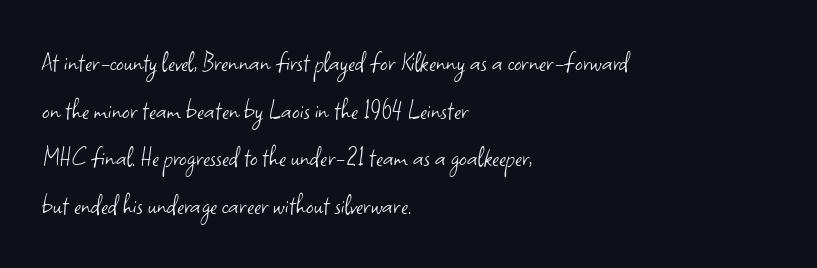
The image shows 30 px light sans-serif type; set left-aligned, normal line spacing (1.59x), normal letter spacing, not underlined; low stroke contrast and a small x-height.
